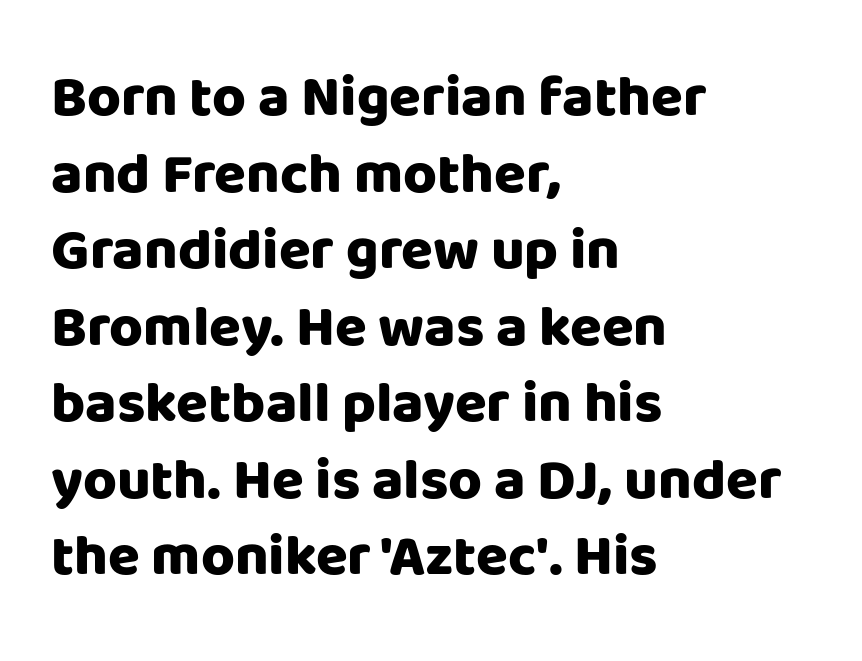
Q: Is the text bold? A: Yes.
Q: Is the text italic (slanted)? A: No, it is upright.
Q: Is the typeface a serif or a sans-serif typeface? A: Sans-serif.
Q: Is the text underlined? A: No.
Q: How is the paragraph aligned? A: Left-aligned.
Q: Is the spacing between letters normal or unusually wide? A: Normal.
Q: Is the spacing between lines tight, normal or loose? A: Normal.
Q: Width (condensed, normal, or wide)? A: Normal.
Q: Stroke contrast? A: Low.
Q: x-height? A: Large.
Q: Monospaced? A: No.
